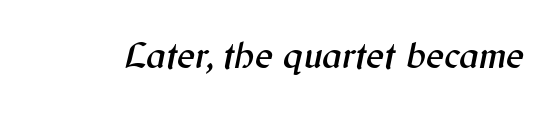
The image shows 38 px text type, italic (leaning right); set normal letter spacing, not underlined; medium stroke contrast and a medium x-height.
